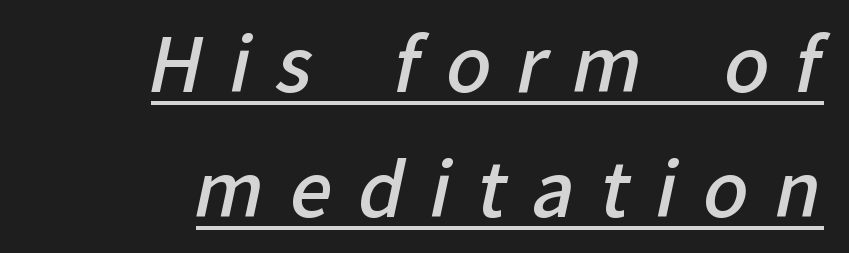
{"serif": "no", "bold": "semi", "weight": "semibold", "width": "normal", "stroke_contrast": "low", "x_height": "medium", "monospaced": "no", "underline": "yes", "align": "right", "line_spacing": "normal", "line_spacing_ratio": 1.69, "letter_spacing": "wide", "letter_spacing_em": 0.35, "glyph_px": 74}
